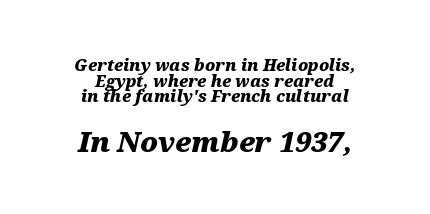
The image shows 28 px heavy, wide type, italic (leaning right); set centered, tight line spacing (0.97x), normal letter spacing, not underlined; the second (bottom) block is 1.75x larger; medium stroke contrast and a medium x-height.
